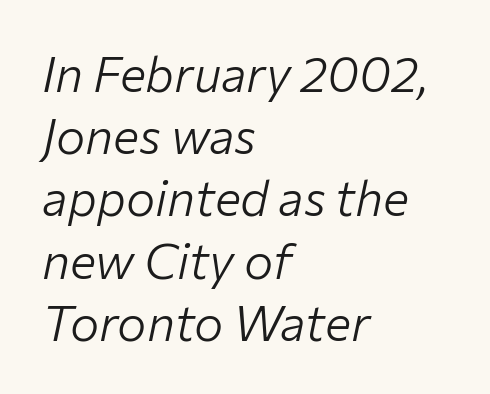
Regular leading. The passage shown is typed in a proportional face where columns would drift. The specimen omits any rule beneath the text block's lines. Stroke mass is kept to a normal reading level or below. This is oblique type, the kind used for emphasis or titles. Words appear dense and cohesive because spacing is normal.
